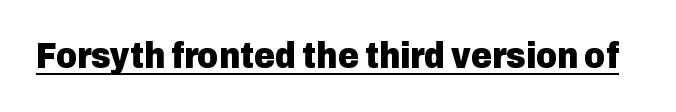
The image shows 36 px heavy sans-serif type, upright; set normal letter spacing, underlined; low stroke contrast and a medium x-height.
